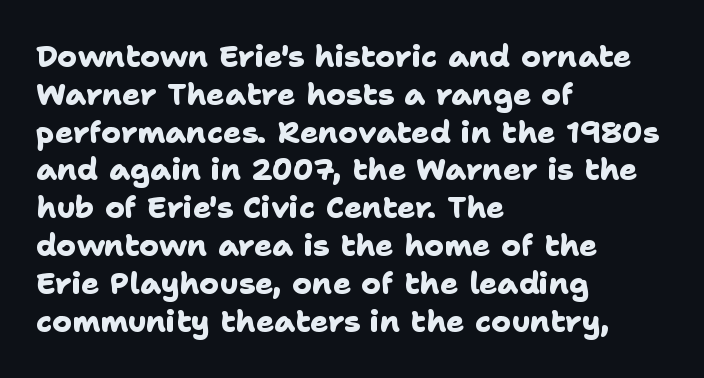
Q: Is the text bold? A: Yes.
Q: Is the typeface a serif or a sans-serif typeface? A: Sans-serif.
Q: Is the text underlined? A: No.
Q: How is the paragraph aligned? A: Left-aligned.
Q: Is the spacing between letters normal or unusually wide? A: Normal.
Q: Is the spacing between lines tight, normal or loose? A: Normal.
Q: Width (condensed, normal, or wide)? A: Normal.
Q: Stroke contrast? A: Low.
Q: x-height? A: Medium.
Q: Monospaced? A: No.
